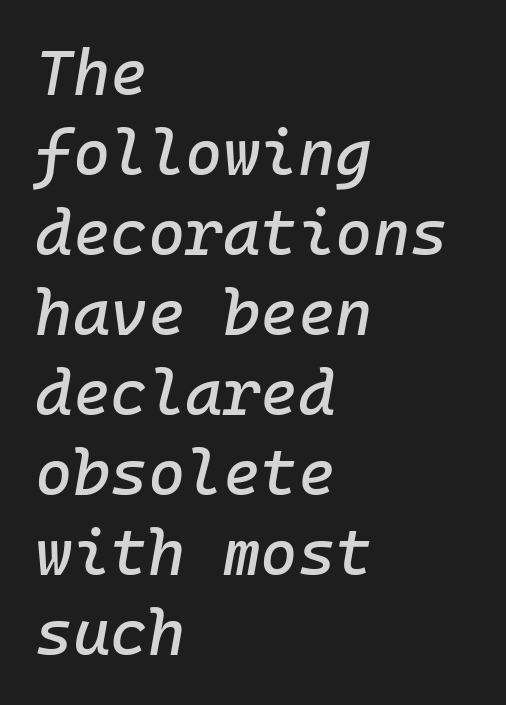
The image shows 64 px text type, italic (leaning right), monospaced; set left-aligned, normal line spacing (1.25x), normal letter spacing, not underlined; low stroke contrast and a medium x-height.
